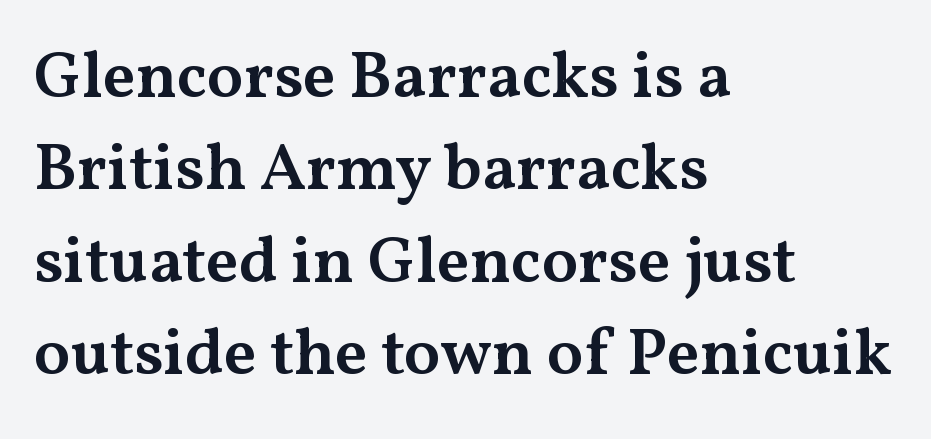
Q: Is the text bold? A: Semi-bold.
Q: Is the text italic (slanted)? A: No, it is upright.
Q: Is the typeface a serif or a sans-serif typeface? A: Serif.
Q: Is the text underlined? A: No.
Q: How is the paragraph aligned? A: Left-aligned.
Q: Is the spacing between letters normal or unusually wide? A: Normal.
Q: Is the spacing between lines tight, normal or loose? A: Normal.
Q: Width (condensed, normal, or wide)? A: Wide.
Q: Stroke contrast? A: Medium.
Q: x-height? A: Medium.
Q: Monospaced? A: No.
